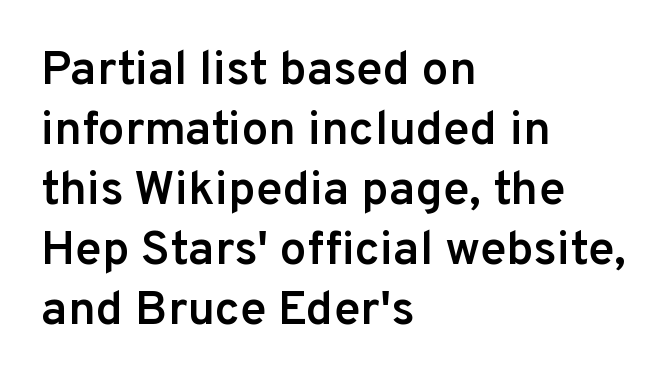
{"serif": "no", "italic": "no", "bold": "semi", "weight": "semibold", "width": "normal", "stroke_contrast": "low", "x_height": "medium", "monospaced": "no", "underline": "no", "align": "left", "line_spacing": "normal", "line_spacing_ratio": 1.25, "letter_spacing": "normal", "letter_spacing_em": 0.0, "glyph_px": 48}
